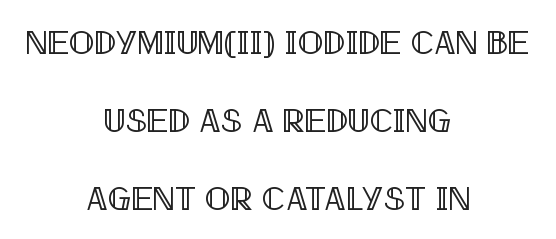
This sample trades compactness for vertical openness between lines. Ascenders rise straight up at ninety degrees. The whitespace from short lines is split evenly between both sides. You could call the tracking neutral — neither tight nor loose.
